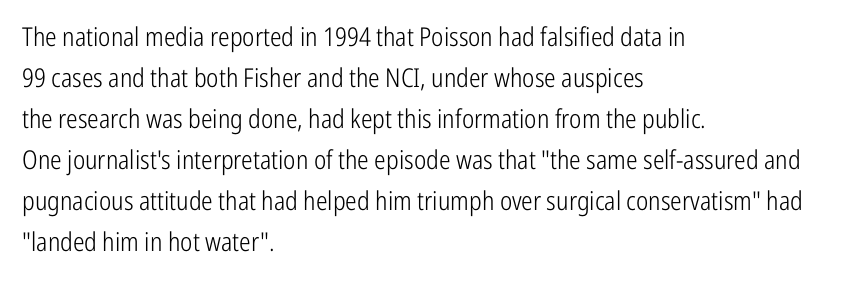
The image shows 26 px text type, upright; set left-aligned, normal line spacing (1.58x), normal letter spacing, not underlined.
